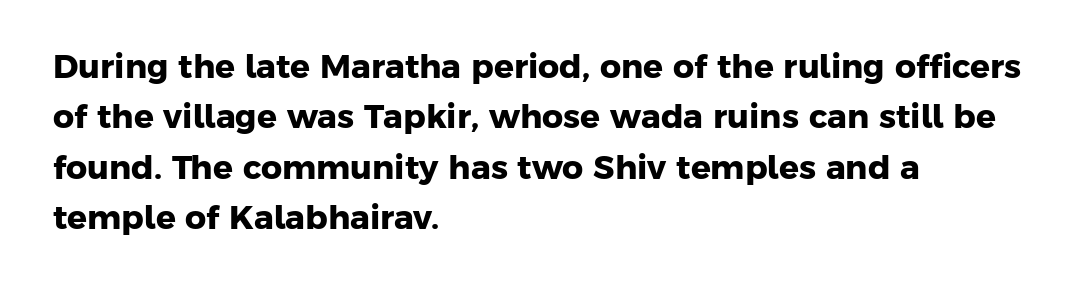
The image shows 33 px heavy sans-serif type; set left-aligned, normal line spacing (1.53x), normal letter spacing, not underlined; low stroke contrast and a medium x-height.
